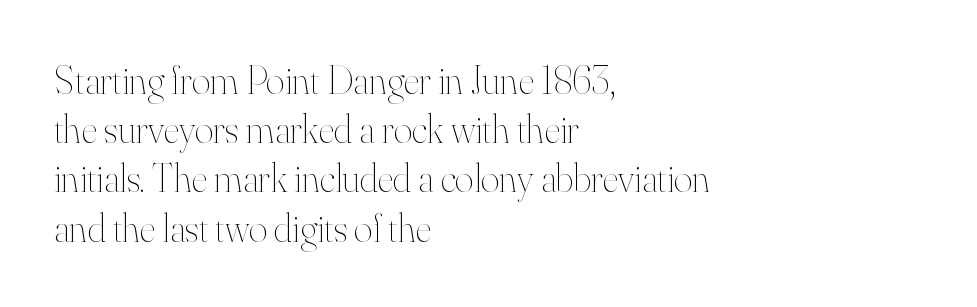
{"italic": "no", "bold": "no", "weight": "thin", "width": "normal", "stroke_contrast": "high", "x_height": "small", "monospaced": "no", "underline": "no", "align": "left", "line_spacing_ratio": 1.23, "letter_spacing": "normal", "letter_spacing_em": 0.0, "glyph_px": 40}
